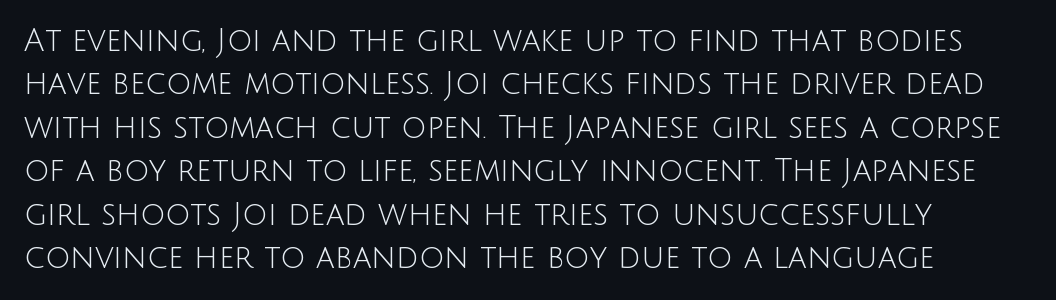
{"serif": "no", "italic": "no", "bold": "no", "weight": "light", "width": "normal", "stroke_contrast": "low", "x_height": "large", "monospaced": "no", "underline": "no", "line_spacing": "normal", "line_spacing_ratio": 1.4, "letter_spacing": "normal", "letter_spacing_em": 0.0, "glyph_px": 31}
